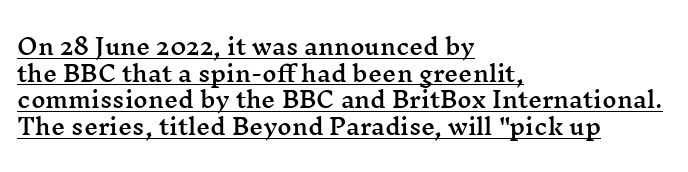
A roman cut, with each character standing at attention. This is underlined copy, the kind a proofreader might mark for attention. Each word holds together tightly as a unit, with standard inter-letter gaps. One-word summary of the alignment: left.
